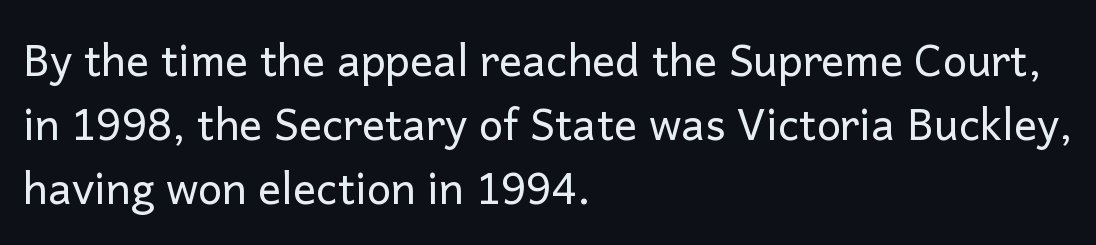
Q: Is the text bold? A: No.
Q: Is the text italic (slanted)? A: No, it is upright.
Q: Is the typeface a serif or a sans-serif typeface? A: Sans-serif.
Q: Is the text underlined? A: No.
Q: How is the paragraph aligned? A: Left-aligned.
Q: Is the spacing between letters normal or unusually wide? A: Normal.
Q: Is the spacing between lines tight, normal or loose? A: Normal.
Q: Width (condensed, normal, or wide)? A: Normal.
Q: Stroke contrast? A: Low.
Q: x-height? A: Medium.
Q: Monospaced? A: No.
